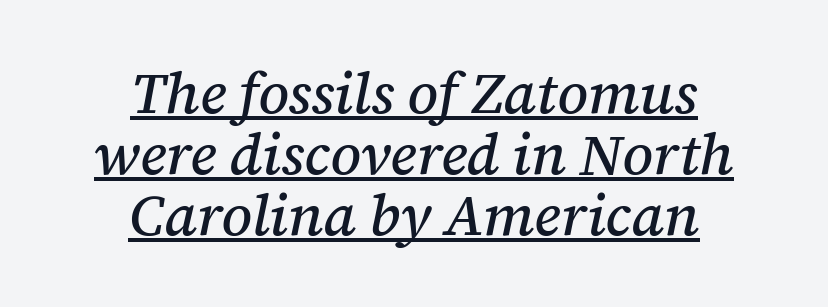
Q: Is the text italic (slanted)? A: Yes, it leans right by about 12 degrees.
Q: Is the typeface a serif or a sans-serif typeface? A: Serif.
Q: Is the text underlined? A: Yes.
Q: How is the paragraph aligned? A: Centered.
Q: Is the spacing between letters normal or unusually wide? A: Normal.
Q: Is the spacing between lines tight, normal or loose? A: Tight.
Q: Width (condensed, normal, or wide)? A: Normal.
Q: Stroke contrast? A: Medium.
Q: x-height? A: Medium.
Q: Monospaced? A: No.
